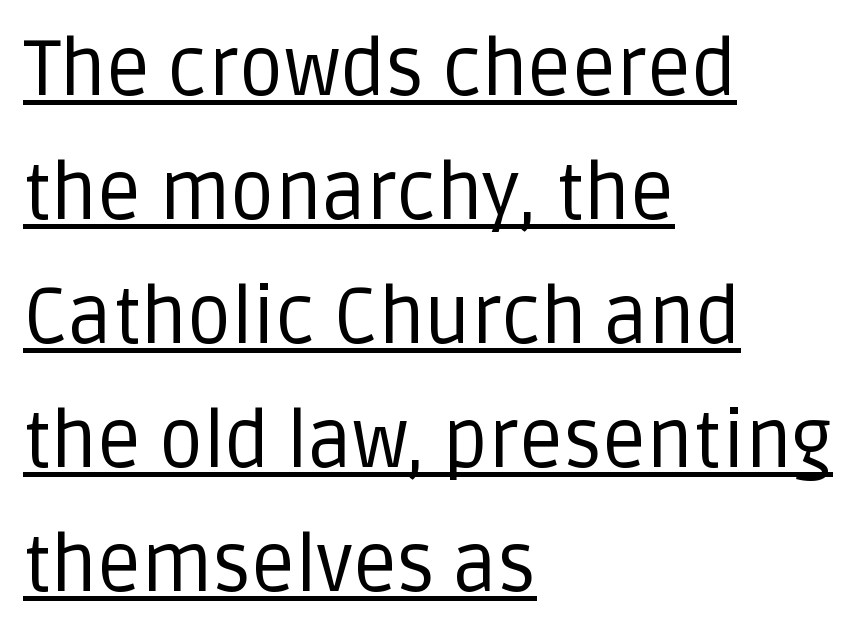
{"serif": "no", "italic": "no", "bold": "no", "weight": "regular", "width": "normal", "stroke_contrast": "low", "x_height": "large", "monospaced": "no", "underline": "yes", "align": "left", "line_spacing": "normal", "line_spacing_ratio": 1.59, "letter_spacing": "normal", "letter_spacing_em": 0.0, "glyph_px": 78}
